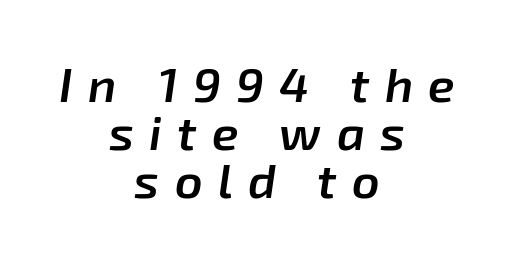
Spacing verdict: proportional, widths tailored to each character. In terms of posture, this sample is oblique. Summary of vertical rhythm: compact, with narrow interline spacing. Unmarked baselines from the first word to the last. Typeset on center — no edge is straight.
